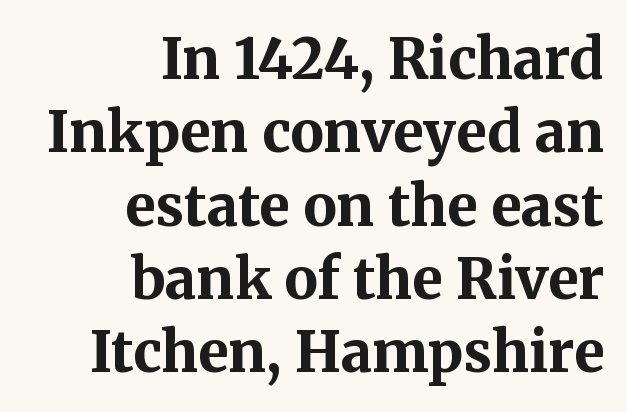
A full-strength bold gives these letters their thick strokes. The foot of each line stays bare and open. Do the characters align in a grid? No, the font is proportional. Is the letter spacing exaggerated? No — it looks like the ordinary default. The lettering holds an erect, upright posture throughout.
